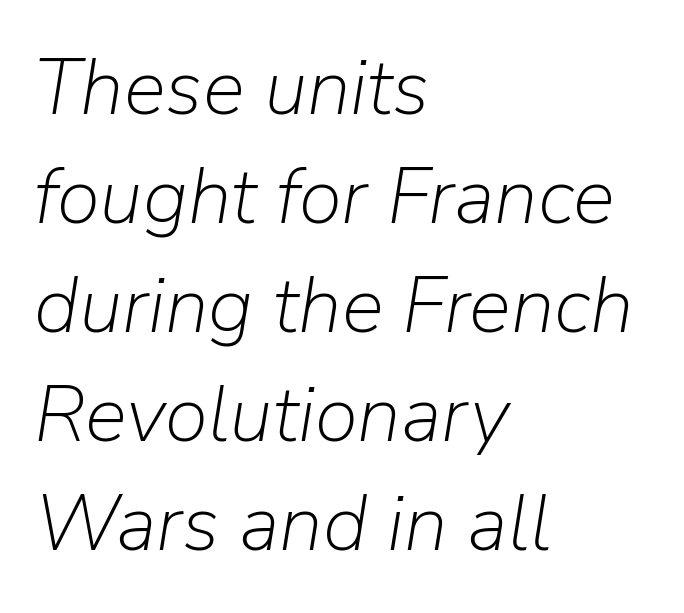
{"italic": "yes", "lean": "right", "slant_degrees": 9, "bold": "no", "weight": "light", "width": "normal", "stroke_contrast": "low", "x_height": "medium", "monospaced": "no", "underline": "no", "align": "left", "line_spacing": "normal", "line_spacing_ratio": 1.38, "letter_spacing": "normal", "letter_spacing_em": 0.0, "glyph_px": 79}
